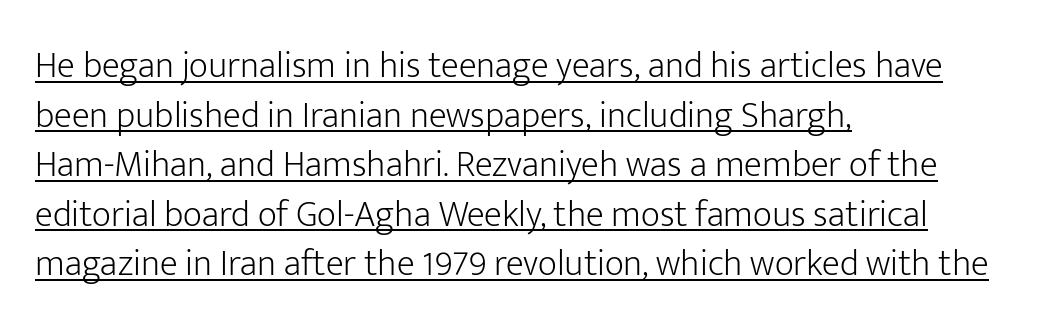
{"serif": "no", "italic": "no", "bold": "no", "weight": "light", "width": "normal", "stroke_contrast": "low", "x_height": "medium", "monospaced": "no", "underline": "yes", "align": "left", "line_spacing": "normal", "line_spacing_ratio": 1.34, "letter_spacing": "normal", "letter_spacing_em": 0.0, "glyph_px": 37}
